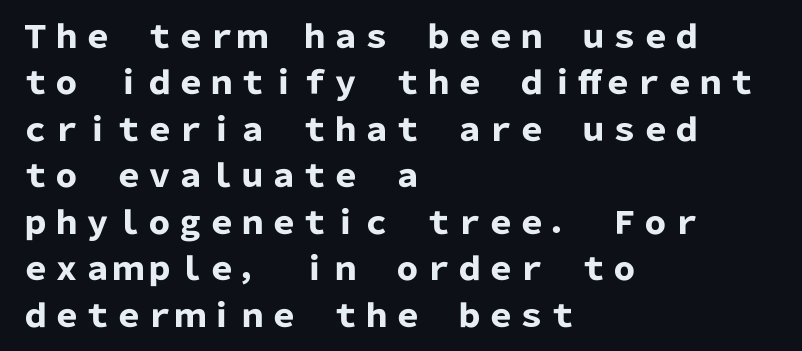
The image shows 31 px heavy sans-serif type, upright; set left-aligned, normal line spacing (1.5x), normal letter spacing, not underlined; low stroke contrast and a medium x-height.
